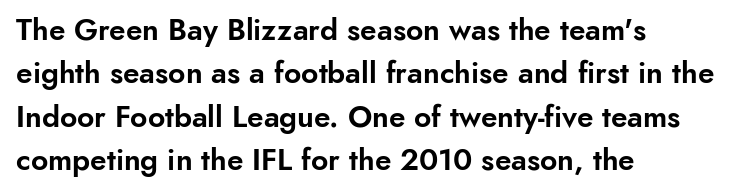
{"serif": "no", "italic": "no", "width": "normal", "stroke_contrast": "low", "x_height": "small", "monospaced": "no", "underline": "no", "align": "left", "line_spacing": "normal", "line_spacing_ratio": 1.45, "letter_spacing": "normal", "letter_spacing_em": 0.0, "glyph_px": 30}
